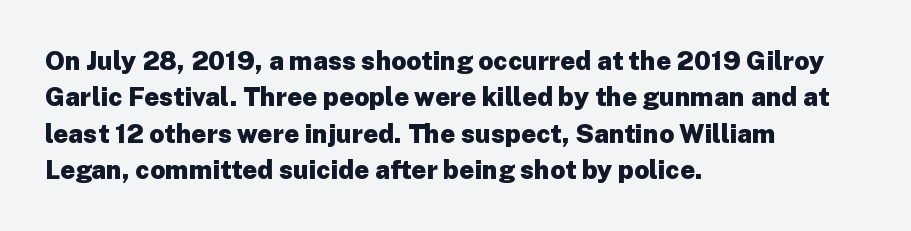
Q: Is the text bold? A: Yes.
Q: Is the text italic (slanted)? A: No, it is upright.
Q: Is the text underlined? A: No.
Q: How is the paragraph aligned? A: Left-aligned.
Q: Is the spacing between letters normal or unusually wide? A: Normal.
Q: Is the spacing between lines tight, normal or loose? A: Normal.
